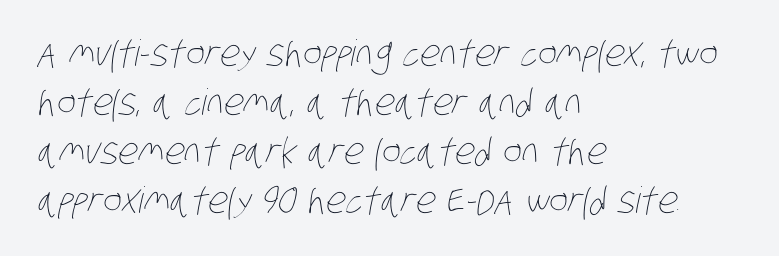
{"bold": "no", "weight": "thin", "width": "condensed", "stroke_contrast": "low", "x_height": "large", "monospaced": "no", "underline": "no", "align": "left", "line_spacing": "normal", "line_spacing_ratio": 1.36, "letter_spacing": "normal", "letter_spacing_em": 0.0, "glyph_px": 36}
